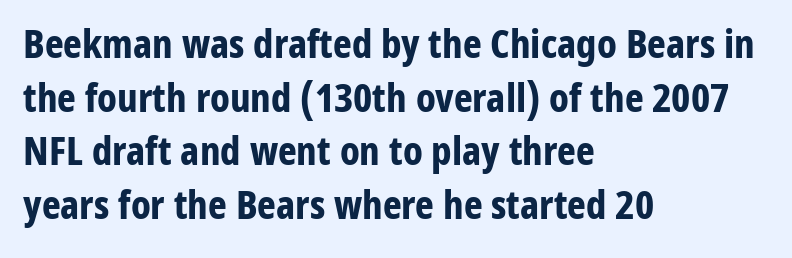
{"serif": "no", "italic": "no", "bold": "yes", "weight": "bold", "width": "condensed", "stroke_contrast": "low", "x_height": "medium", "monospaced": "no", "underline": "no", "align": "left", "line_spacing": "normal", "line_spacing_ratio": 1.34, "letter_spacing": "normal", "letter_spacing_em": 0.0, "glyph_px": 40}
